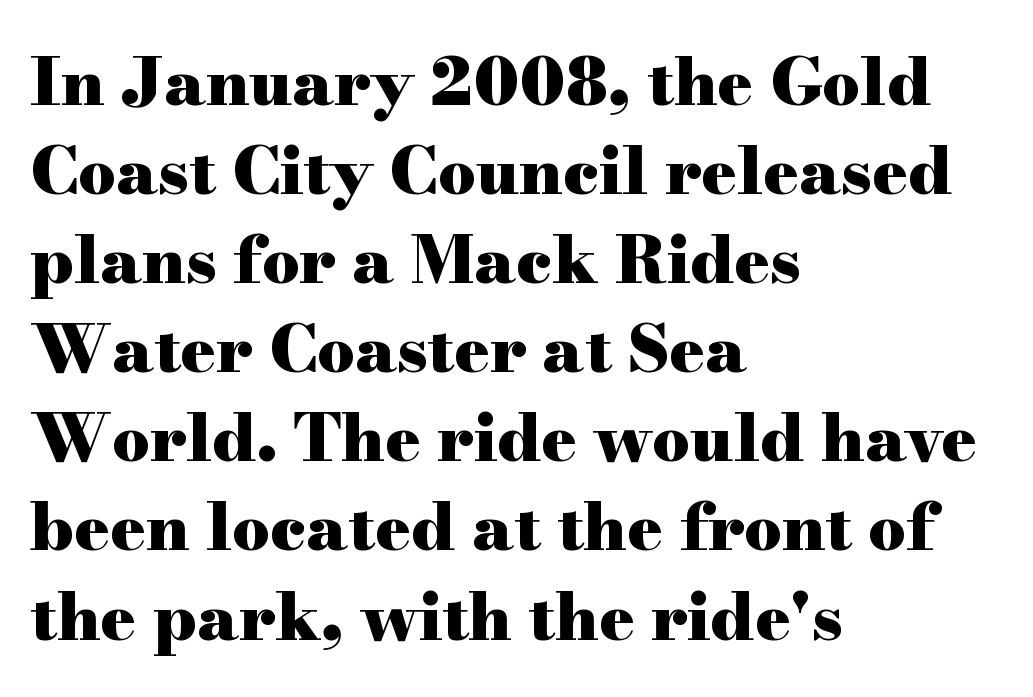
The face used here is rendered with its standard letterfit. Descenders are the only things crossing below the line. The passage shown is emphatically bold. Notice how the stems are strictly vertical — no italics here. Note the varied advance widths — an 'i' is clearly narrower than an 'm'. What's the leading like? Ordinary, nothing unusual.
